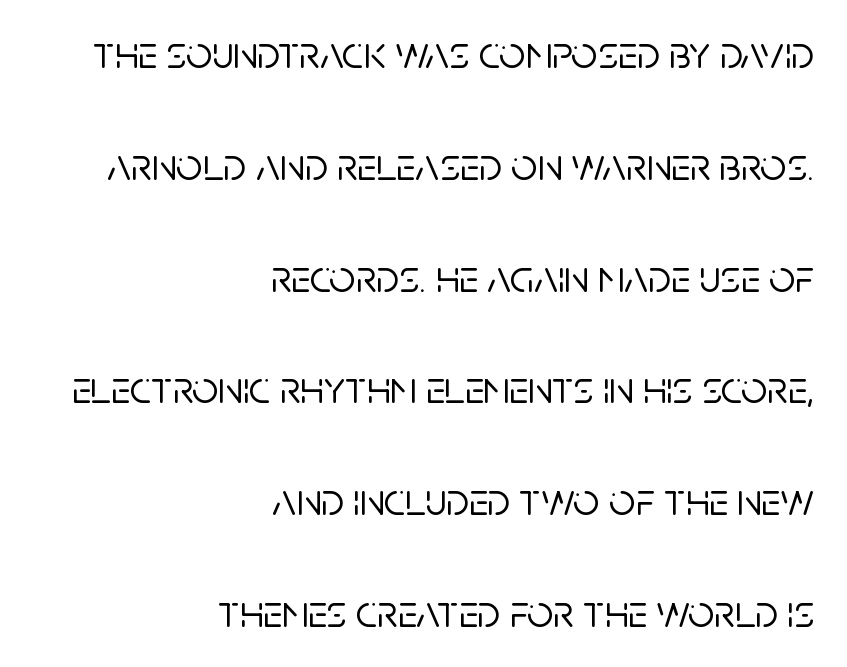
Standard letterfit; no display-style spreading of the glyphs. The paragraph has a hard right edge and a soft left edge. The letters stand straight up with perfectly vertical stems. This sample has the flowing, uneven cadence of proportional lettering. The words here are not underlined.
